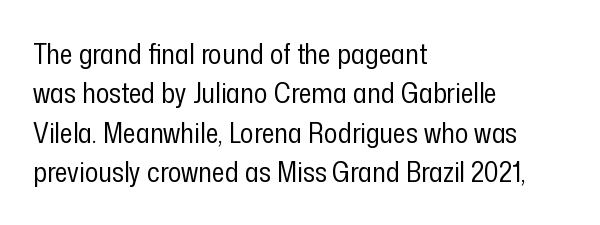
Each letter keeps its own natural width here, so spacing adapts to shape. Is there any slant? The stems are plumb. The strip under each line holds only bare page. The line-height multiplier appears to be the usual default.
